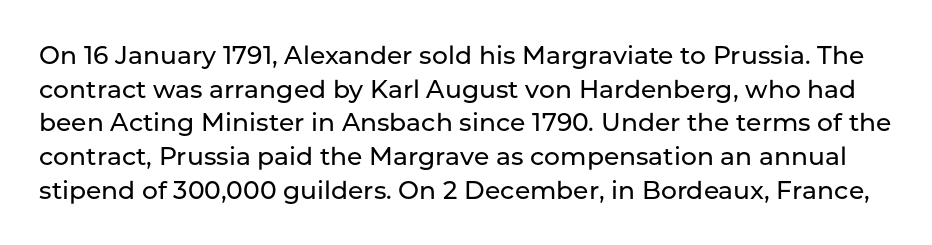
{"italic": "no", "underline": "no", "line_spacing": "normal", "line_spacing_ratio": 1.35, "letter_spacing": "normal", "letter_spacing_em": 0.0, "glyph_px": 25}
